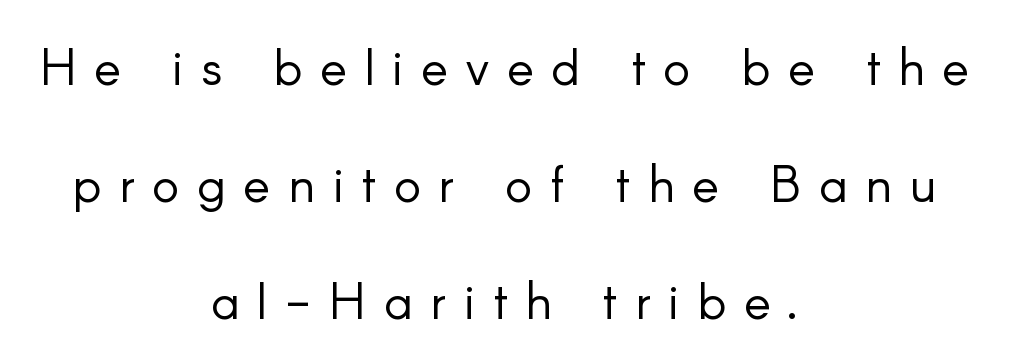
Q: Is the text bold? A: No.
Q: Is the text italic (slanted)? A: No, it is upright.
Q: Is the typeface a serif or a sans-serif typeface? A: Sans-serif.
Q: Is the text underlined? A: No.
Q: How is the paragraph aligned? A: Centered.
Q: Is the spacing between letters normal or unusually wide? A: Unusually wide.
Q: Is the spacing between lines tight, normal or loose? A: Loose.
Q: Width (condensed, normal, or wide)? A: Normal.
Q: Stroke contrast? A: Low.
Q: x-height? A: Small.
Q: Monospaced? A: No.
